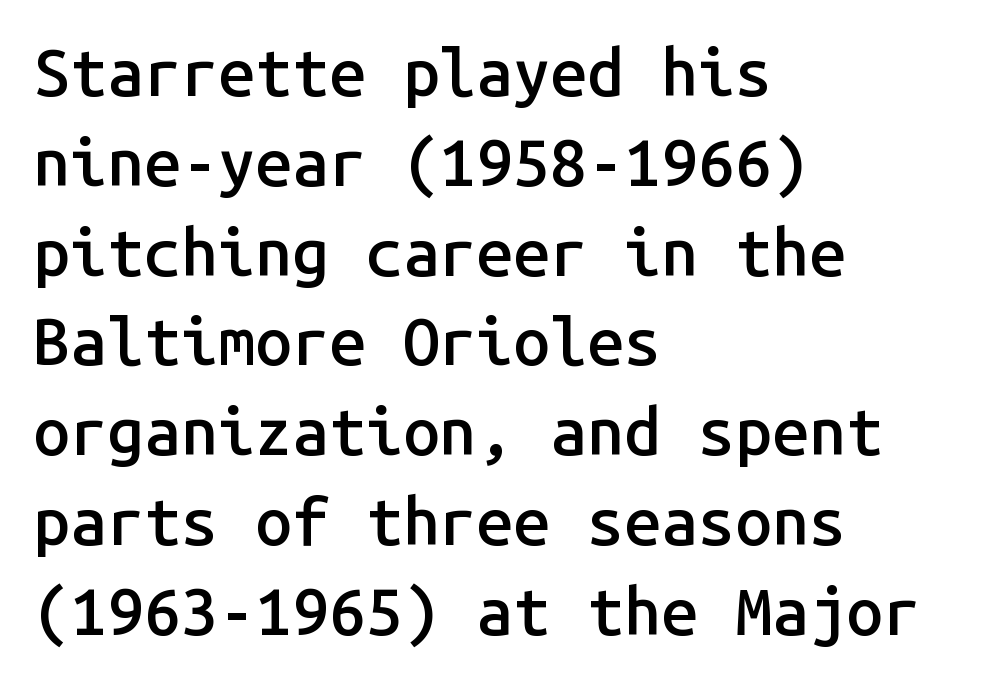
The image shows 66 px semibold sans-serif type, upright, monospaced; set left-aligned, normal line spacing (1.36x), normal letter spacing, not underlined; low stroke contrast and a medium x-height.
